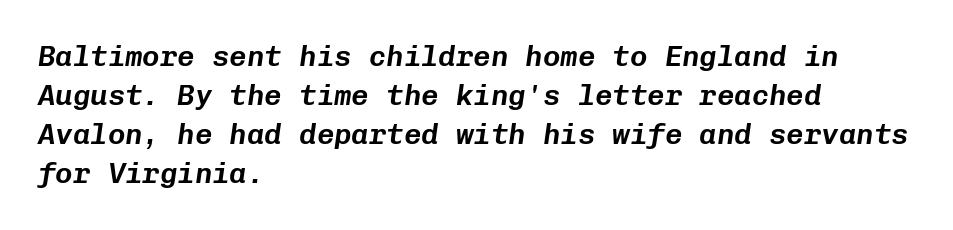
The area under the type is left untouched. These lines are set flush left with a ragged right edge. These lines keep a tight, regular rhythm from letter to letter. Each letter, wide or thin by design, is forced into the same width here. The rendering applies a slant to the glyphs. Line spacing here is normal.
